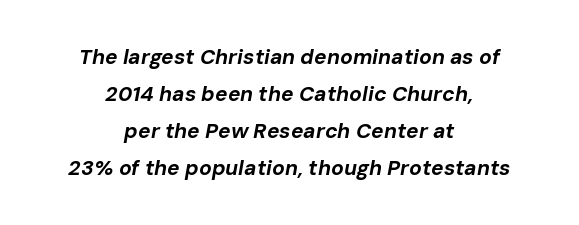
Q: Is the text bold? A: Yes.
Q: Is the text italic (slanted)? A: Yes, it leans right by about 10 degrees.
Q: Is the text underlined? A: No.
Q: How is the paragraph aligned? A: Centered.
Q: Is the spacing between letters normal or unusually wide? A: Normal.
